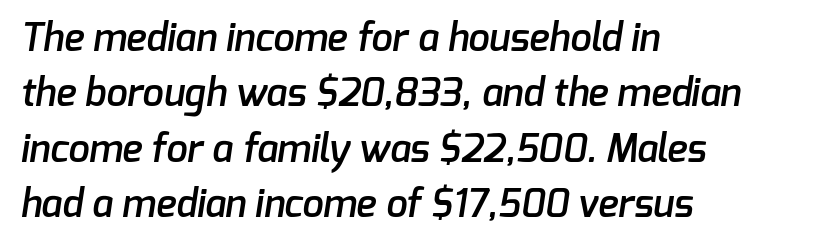
Q: Is the text bold? A: Semi-bold.
Q: Is the typeface a serif or a sans-serif typeface? A: Sans-serif.
Q: Is the text underlined? A: No.
Q: How is the paragraph aligned? A: Left-aligned.
Q: Is the spacing between letters normal or unusually wide? A: Normal.
Q: Is the spacing between lines tight, normal or loose? A: Normal.
Q: Width (condensed, normal, or wide)? A: Normal.
Q: Stroke contrast? A: Low.
Q: x-height? A: Medium.
Q: Monospaced? A: No.
